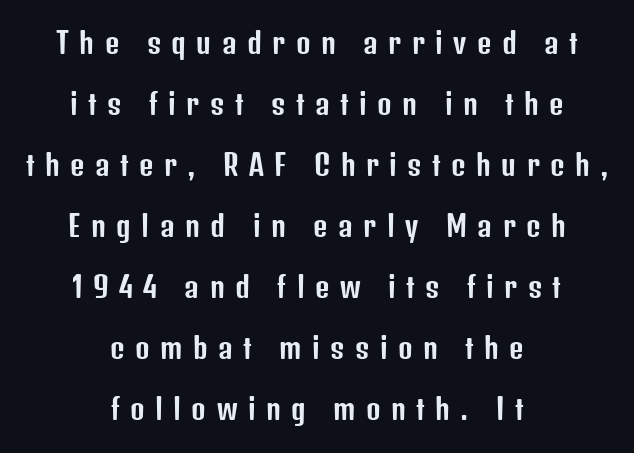
{"serif": "no", "italic": "no", "width": "condensed", "stroke_contrast": "low", "x_height": "medium", "monospaced": "no", "underline": "no", "align": "center", "line_spacing": "loose", "line_spacing_ratio": 2.18, "letter_spacing": "wide", "letter_spacing_em": 0.37, "glyph_px": 28}
